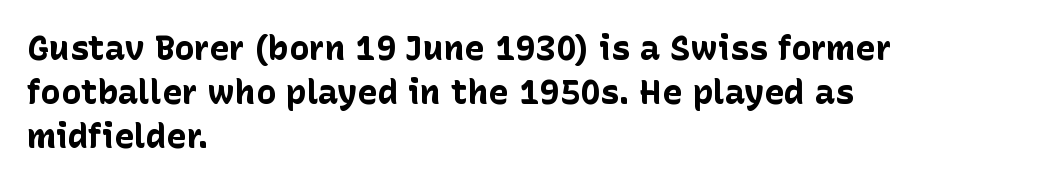
Q: Is the text bold? A: Yes.
Q: Is the text italic (slanted)? A: No, it is upright.
Q: Is the typeface a serif or a sans-serif typeface? A: Sans-serif.
Q: Is the text underlined? A: No.
Q: How is the paragraph aligned? A: Left-aligned.
Q: Is the spacing between letters normal or unusually wide? A: Normal.
Q: Is the spacing between lines tight, normal or loose? A: Normal.
Q: Width (condensed, normal, or wide)? A: Normal.
Q: Stroke contrast? A: Low.
Q: x-height? A: Medium.
Q: Monospaced? A: No.
